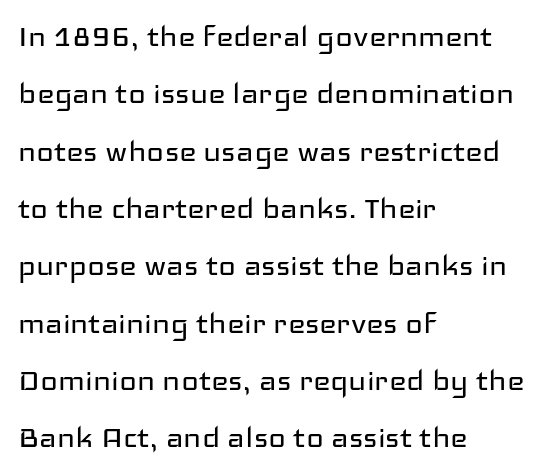
Q: Is the text bold? A: No.
Q: Is the text italic (slanted)? A: No, it is upright.
Q: Is the typeface a serif or a sans-serif typeface? A: Sans-serif.
Q: Is the text underlined? A: No.
Q: How is the paragraph aligned? A: Left-aligned.
Q: Is the spacing between letters normal or unusually wide? A: Normal.
Q: Is the spacing between lines tight, normal or loose? A: Normal.
Q: Width (condensed, normal, or wide)? A: Wide.
Q: Stroke contrast? A: Low.
Q: x-height? A: Medium.
Q: Monospaced? A: No.
